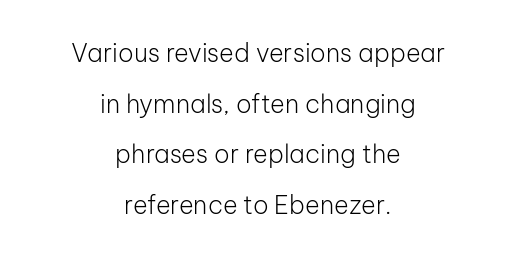
Q: Is the text bold? A: No.
Q: Is the text italic (slanted)? A: No, it is upright.
Q: Is the text underlined? A: No.
Q: How is the paragraph aligned? A: Centered.
Q: Is the spacing between letters normal or unusually wide? A: Normal.
Q: Is the spacing between lines tight, normal or loose? A: Loose.
